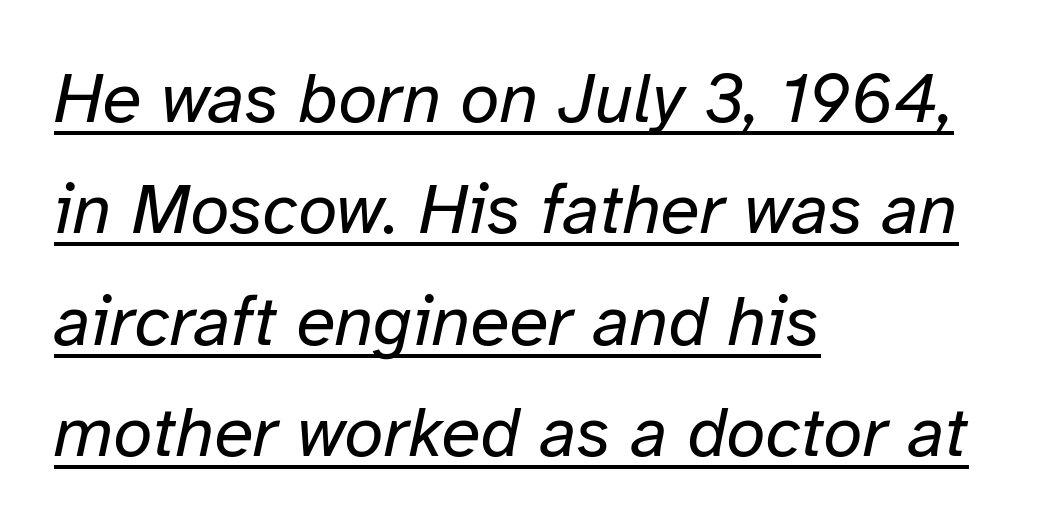
The face used here appears with an underline applied. Tracking here is standard; glyphs follow each other at the usual distance. Vertically, the passage feels balanced, rows spaced as you'd expect. The passage shown leans; its letterforms are oblique.
